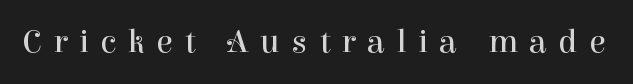
Q: Is the text bold? A: No.
Q: Is the text italic (slanted)? A: No, it is upright.
Q: Is the typeface a serif or a sans-serif typeface? A: Serif.
Q: Is the text underlined? A: No.
Q: Is the spacing between letters normal or unusually wide? A: Unusually wide.
Q: Width (condensed, normal, or wide)? A: Normal.
Q: Stroke contrast? A: High.
Q: x-height? A: Medium.
Q: Monospaced? A: No.
